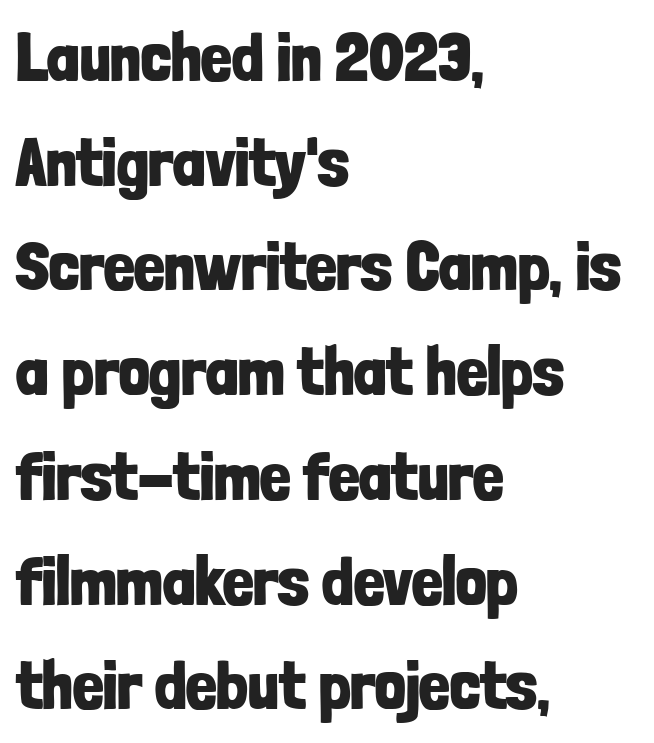
{"serif": "no", "italic": "no", "bold": "yes", "weight": "bold", "width": "condensed", "stroke_contrast": "low", "x_height": "medium", "monospaced": "no", "underline": "no", "align": "left", "line_spacing": "normal", "line_spacing_ratio": 1.54, "letter_spacing": "normal", "letter_spacing_em": 0.0, "glyph_px": 68}
